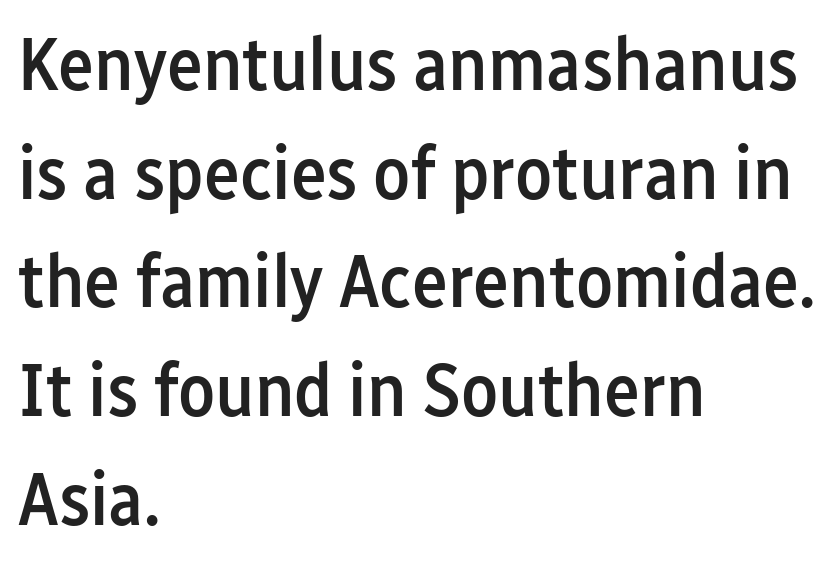
Semibold letterforms, between regular and bold. Nobody drew a line under any word here. Here the designer chose a conventional face with non-uniform glyph widths. The face used here is rendered with its standard letterfit. Notice how the passage keeps a crisp vertical edge on the left only. These lines sit exactly where default settings would place them.
